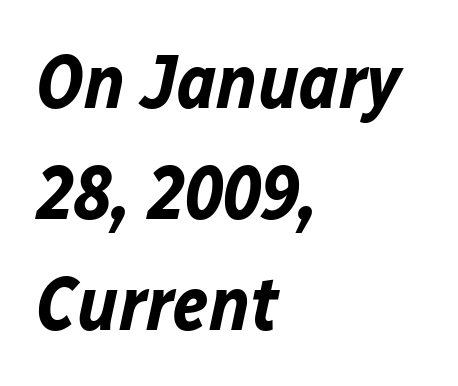
Q: Is the text bold? A: Yes.
Q: Is the text italic (slanted)? A: Yes, it leans right by about 12 degrees.
Q: Is the text underlined? A: No.
Q: How is the paragraph aligned? A: Left-aligned.
Q: Is the spacing between letters normal or unusually wide? A: Normal.
Q: Is the spacing between lines tight, normal or loose? A: Normal.
Q: Width (condensed, normal, or wide)? A: Normal.
Q: Stroke contrast? A: Low.
Q: x-height? A: Medium.
Q: Monospaced? A: No.
